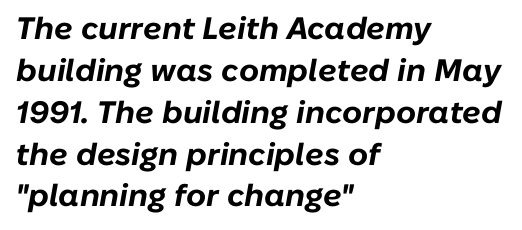
Emphasis by weight is at full strength: bold. Compared with typical body copy, the letter spacing here is the same. Is the block centered? No — it sits flush against the left margin. Varying glyph widths throughout — classic text-font behaviour. The axis of the letterforms is tilted away from vertical. The strip under each line holds only bare page.
